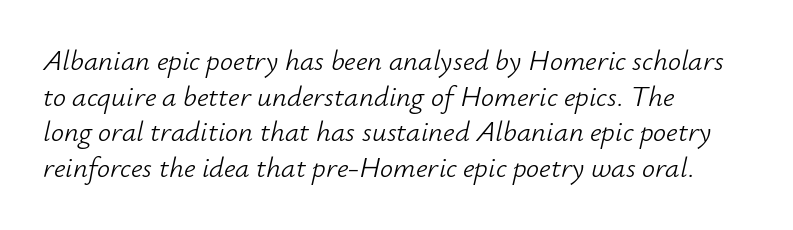
The space directly below the letters is spotless. Words appear dense and cohesive because spacing is normal. Stem width sits at or under what a default text font uses. Think of a printed novel: that variable character pitch is what you see here. In terms of posture, this sample is oblique.
